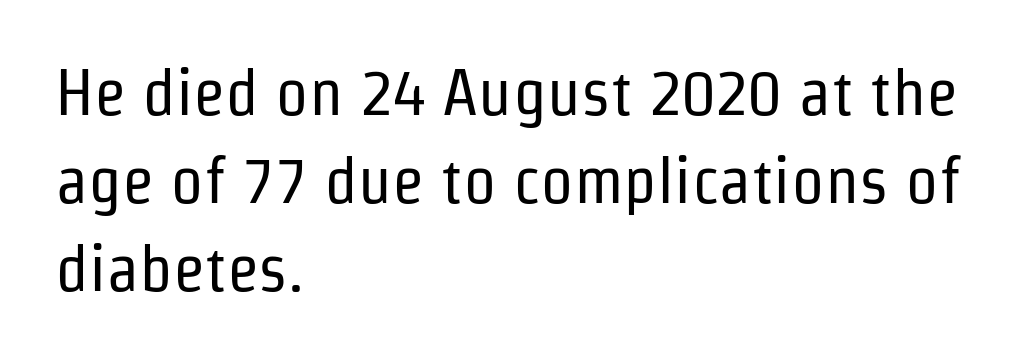
{"serif": "no", "italic": "no", "bold": "no", "weight": "regular", "width": "condensed", "stroke_contrast": "low", "x_height": "medium", "monospaced": "no", "underline": "no", "align": "left", "line_spacing": "normal", "line_spacing_ratio": 1.33, "letter_spacing": "normal", "letter_spacing_em": 0.0, "glyph_px": 66}
